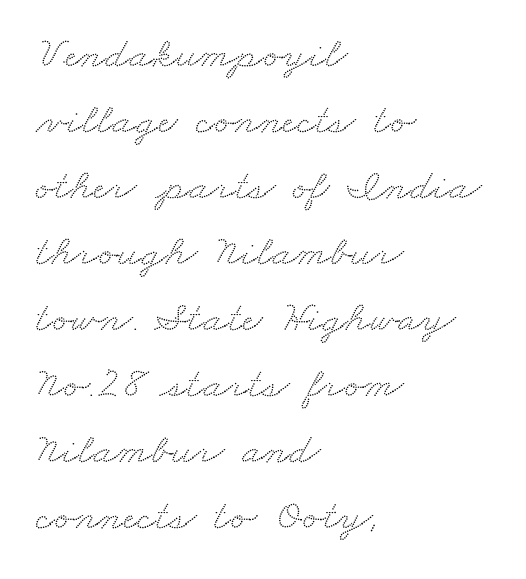
Q: Is the typeface a serif or a sans-serif typeface? A: Serif.
Q: Is the text underlined? A: No.
Q: How is the paragraph aligned? A: Left-aligned.
Q: Is the spacing between letters normal or unusually wide? A: Normal.
Q: Is the spacing between lines tight, normal or loose? A: Normal.
Q: Width (condensed, normal, or wide)? A: Wide.
Q: Stroke contrast? A: Medium.
Q: x-height? A: Small.
Q: Monospaced? A: No.
